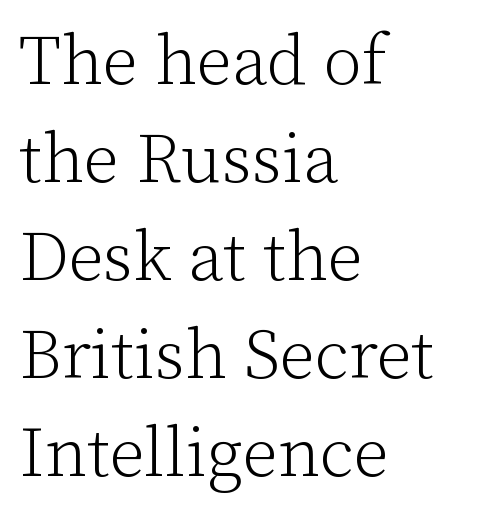
The rendering keeps characters at their native spacing. The passage shown is typed in a proportional face where columns would drift. When letters stand straight like this, we call the style roman or upright. Does the leading feel generous? No, just average.
